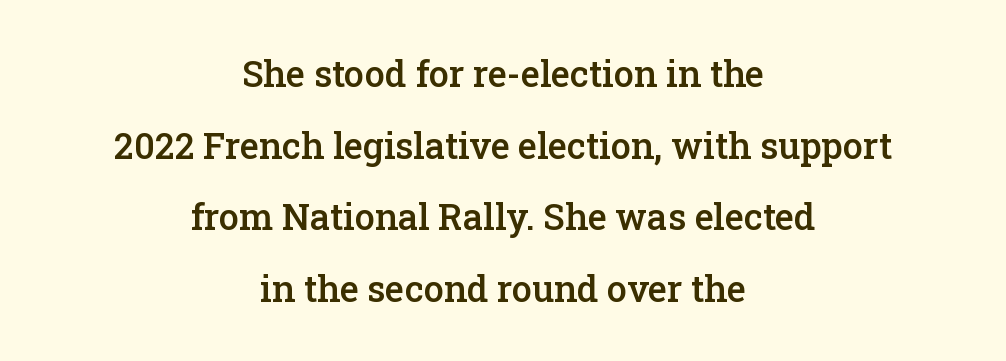
{"serif": "yes", "italic": "no", "bold": "semi", "weight": "semibold", "width": "normal", "stroke_contrast": "low", "x_height": "medium", "monospaced": "no", "underline": "no", "align": "center", "line_spacing": "loose", "line_spacing_ratio": 1.99, "letter_spacing": "normal", "letter_spacing_em": 0.0, "glyph_px": 36}
